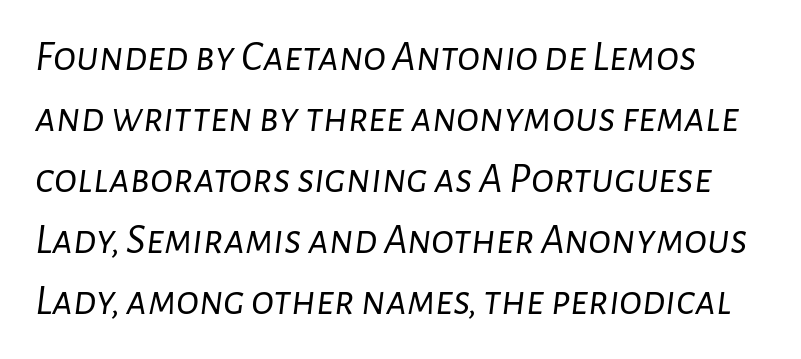
The image shows 43 px light type, italic (leaning right); set normal line spacing (1.42x), normal letter spacing, not underlined; low stroke contrast and a medium x-height.
